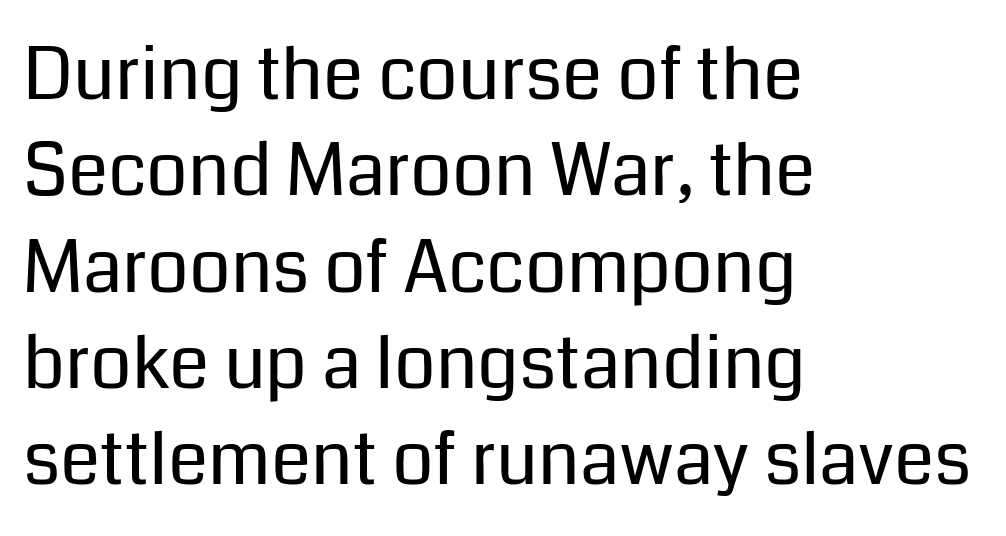
The image shows 73 px regular-weight sans-serif type, upright; set left-aligned, normal line spacing (1.32x), normal letter spacing, not underlined; low stroke contrast and a medium x-height.
